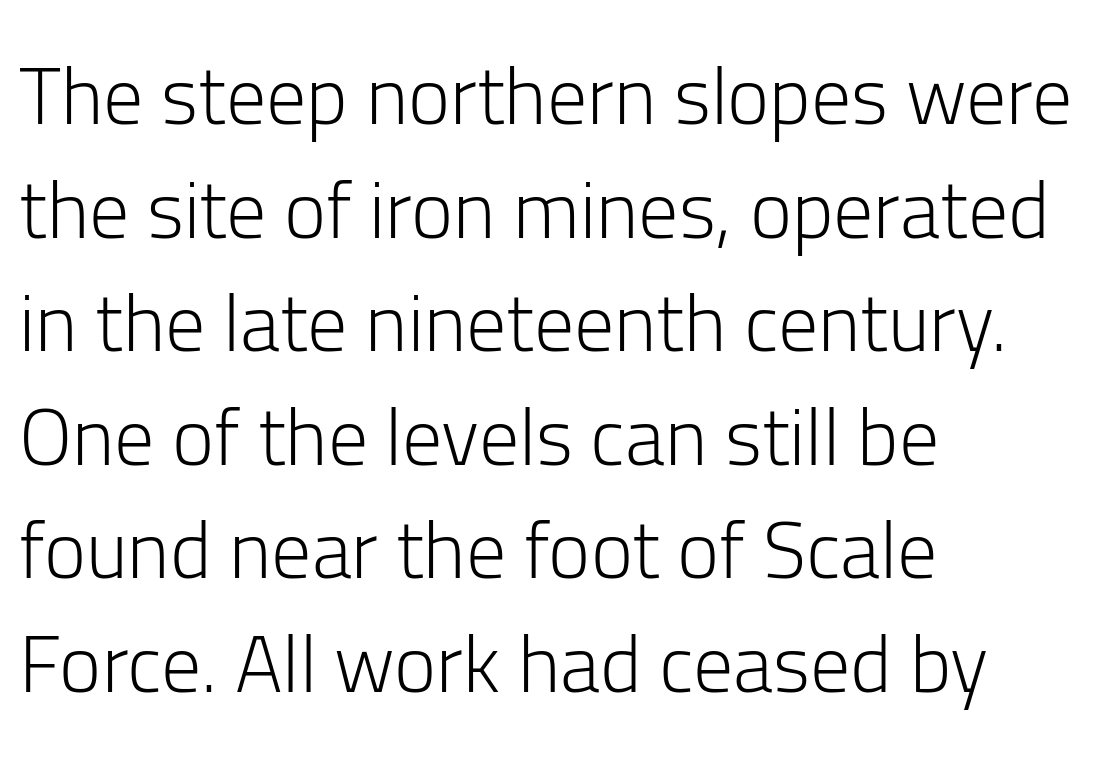
{"serif": "no", "italic": "no", "bold": "no", "weight": "light", "width": "normal", "stroke_contrast": "low", "x_height": "medium", "monospaced": "no", "underline": "no", "align": "left", "line_spacing": "normal", "line_spacing_ratio": 1.42, "letter_spacing": "normal", "letter_spacing_em": 0.0, "glyph_px": 80}
